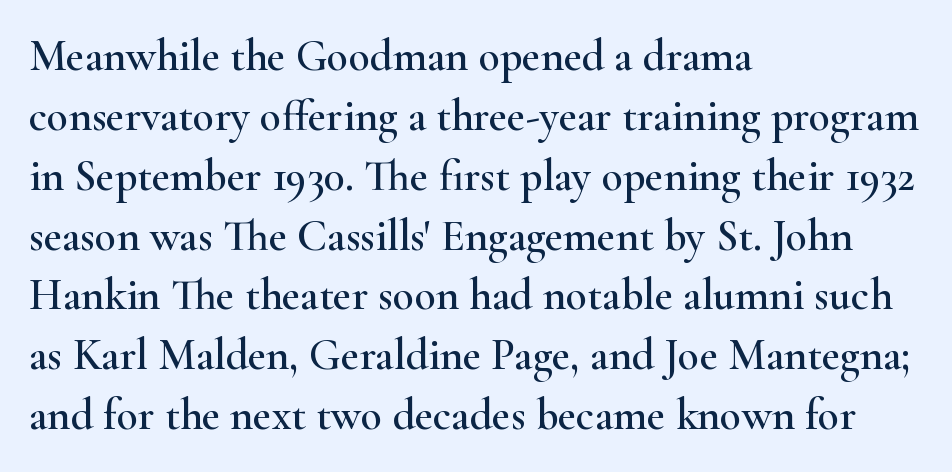
The image shows 44 px wide serif type, upright; set left-aligned, normal line spacing (1.36x), normal letter spacing, not underlined; high stroke contrast and a small x-height.
